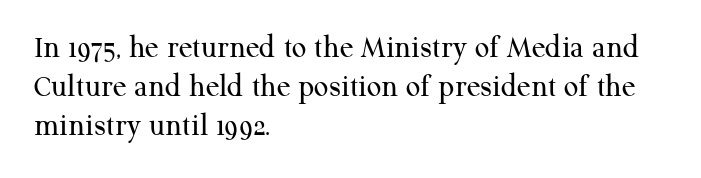
{"serif": "yes", "italic": "no", "bold": "no", "weight": "regular", "width": "normal", "stroke_contrast": "medium", "x_height": "medium", "monospaced": "no", "underline": "no", "align": "left", "line_spacing_ratio": 1.22, "letter_spacing": "normal", "letter_spacing_em": 0.0, "glyph_px": 32}
